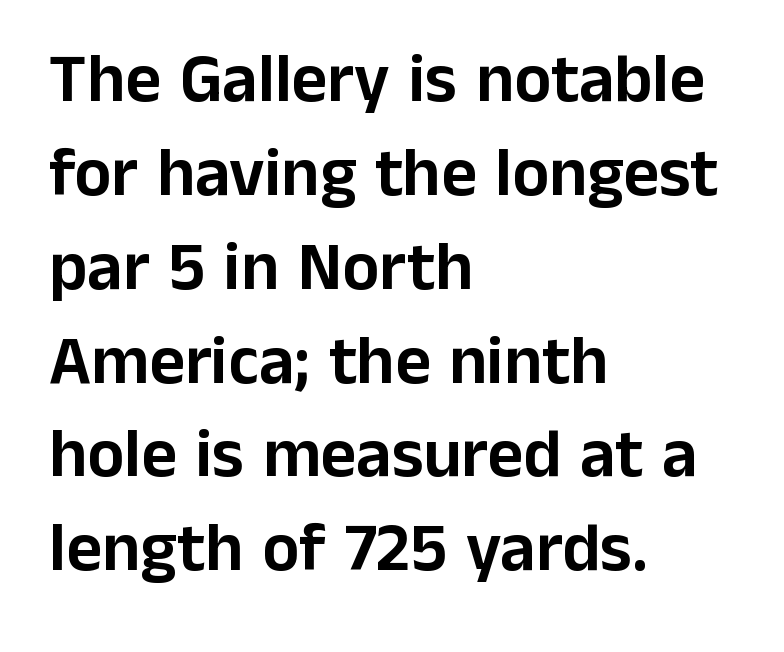
Q: Is the text italic (slanted)? A: No, it is upright.
Q: Is the typeface a serif or a sans-serif typeface? A: Sans-serif.
Q: Is the text underlined? A: No.
Q: How is the paragraph aligned? A: Left-aligned.
Q: Is the spacing between letters normal or unusually wide? A: Normal.
Q: Is the spacing between lines tight, normal or loose? A: Normal.
Q: Width (condensed, normal, or wide)? A: Normal.
Q: Stroke contrast? A: Low.
Q: x-height? A: Medium.
Q: Monospaced? A: No.
